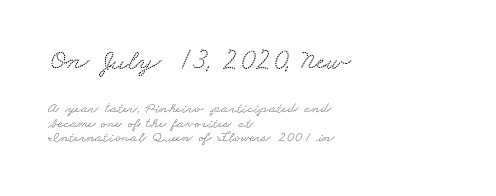
How would I describe the line gaps? Narrow and economical. The face used here is proportionally spaced, like ordinary book or web type. The text block is weighted toward the left margin, trailing off unevenly rightward. Descenders are the only things crossing below the line.
